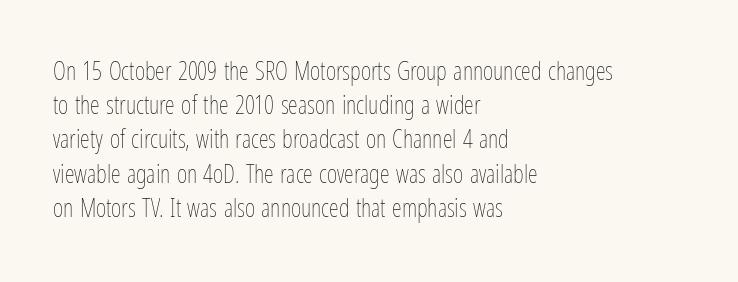
The image shows 25 px text type, upright; set left-aligned, normal line spacing (1.37x), normal letter spacing, not underlined.
